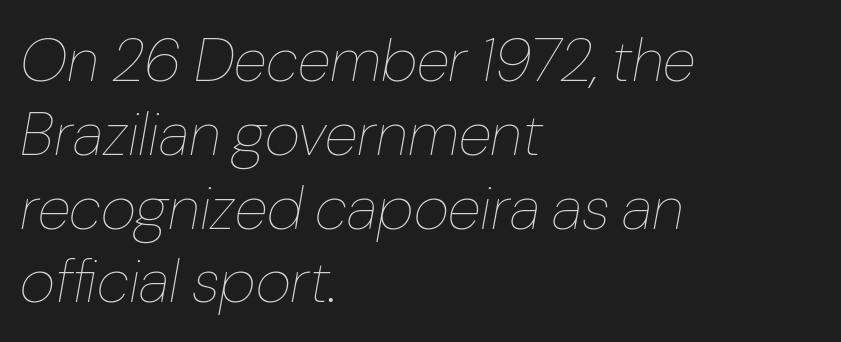
The image shows 61 px thin type, italic (leaning right); set left-aligned, line spacing 1.21x, normal letter spacing, not underlined; low stroke contrast and a medium x-height.
